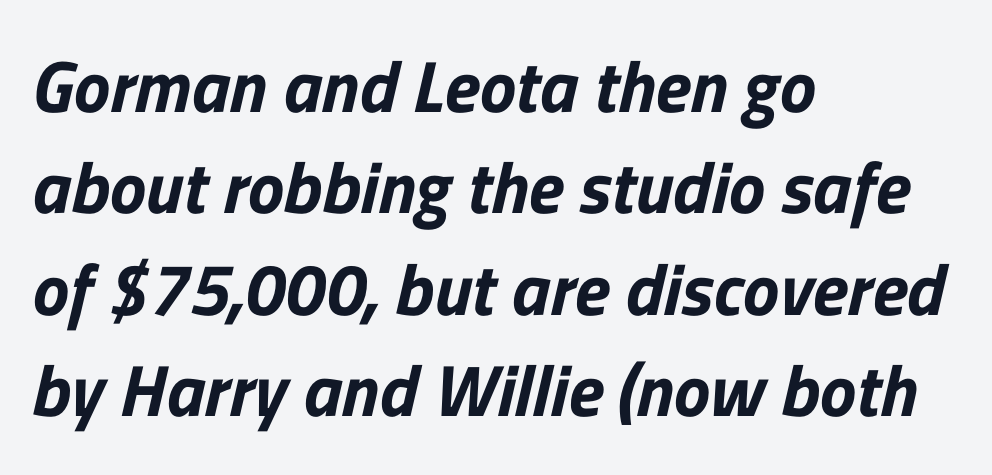
Nobody touched the tracking dial on this one. These lines are composed in type without serifs. Has an underline been added? It has not. Here the designer chose a conventional face with non-uniform glyph widths. Compared with typical paragraphs, the rows here are spaced about the same.
